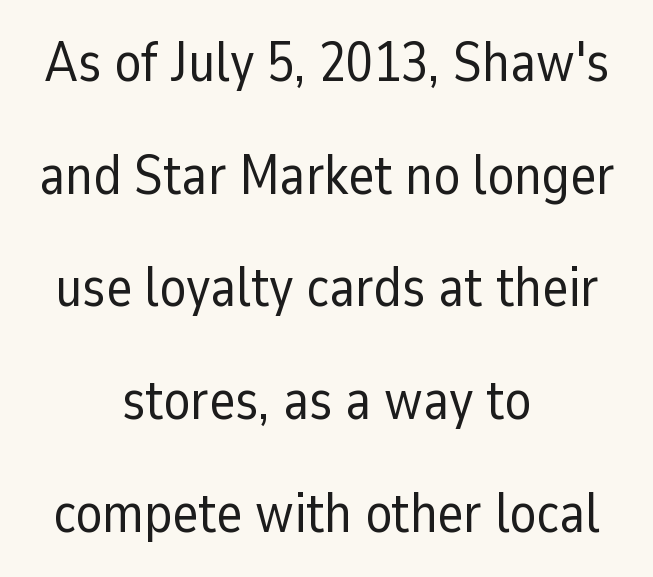
The image shows 55 px regular-weight sans-serif type, upright; set centered, loose line spacing (2.05x), normal letter spacing, not underlined; low stroke contrast and a medium x-height.
